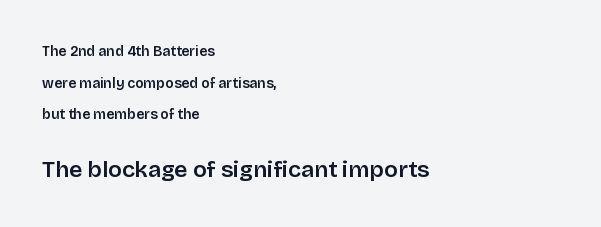
The image shows 23 px text type, upright; set left-aligned, loose line spacing (2.26x), normal letter spacing, not underlined; the second (bottom) block is 1.64x larger.
